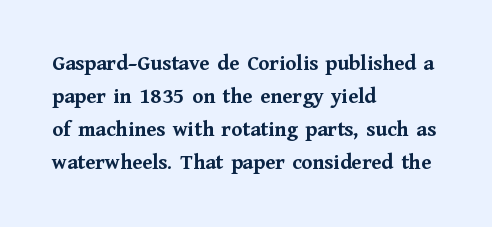
Q: Is the text bold? A: Yes.
Q: Is the text italic (slanted)? A: No, it is upright.
Q: Is the text underlined? A: No.
Q: How is the paragraph aligned? A: Left-aligned.
Q: Is the spacing between letters normal or unusually wide? A: Normal.
Q: Is the spacing between lines tight, normal or loose? A: Normal.
